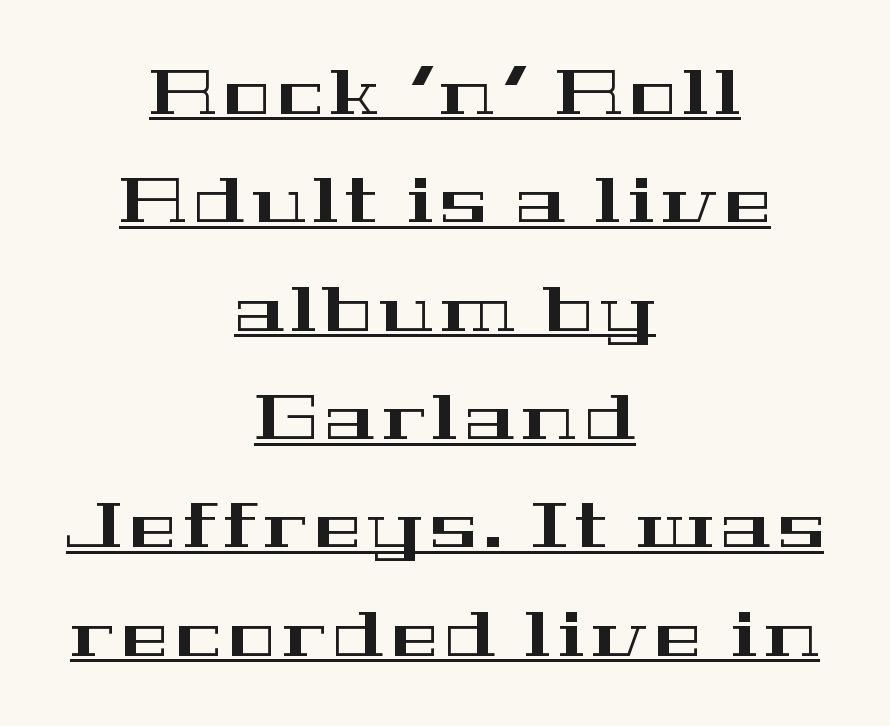
Q: Is the text italic (slanted)? A: No, it is upright.
Q: Is the typeface a serif or a sans-serif typeface? A: Serif.
Q: Is the text underlined? A: Yes.
Q: How is the paragraph aligned? A: Centered.
Q: Width (condensed, normal, or wide)? A: Wide.
Q: Stroke contrast? A: High.
Q: x-height? A: Medium.
Q: Monospaced? A: No.
